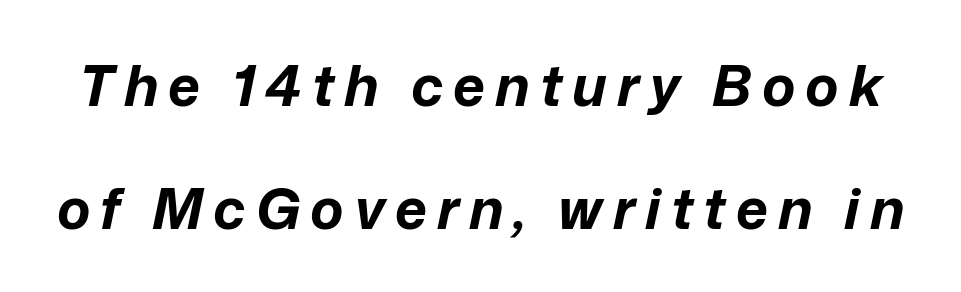
The image shows 56 px bold type, italic (leaning right); set loose line spacing (2.2x), not underlined; low stroke contrast and a medium x-height.
